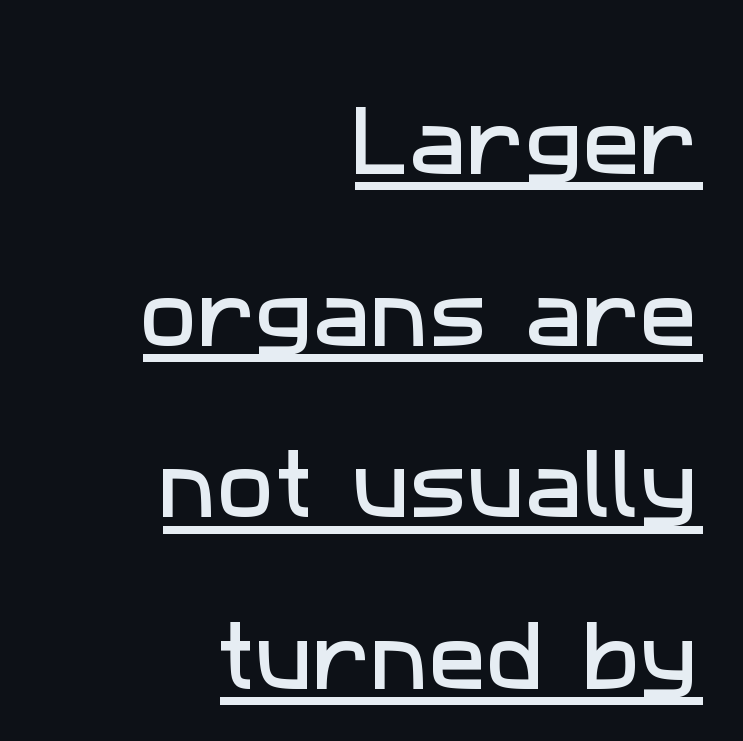
{"serif": "no", "width": "normal", "stroke_contrast": "low", "x_height": "medium", "monospaced": "no", "underline": "yes", "align": "right", "line_spacing": "loose", "line_spacing_ratio": 2.23, "letter_spacing": "normal", "letter_spacing_em": 0.0, "glyph_px": 77}
